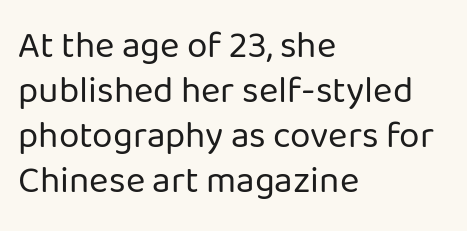
The image shows 37 px regular-weight sans-serif type, upright; set left-aligned, line spacing 1.22x, normal letter spacing, not underlined; low stroke contrast and a medium x-height.
